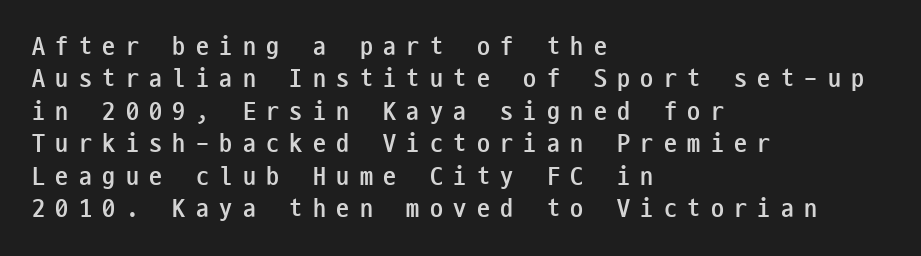
The image shows 26 px bold type, upright; set left-aligned, normal line spacing (1.25x), unusually wide letter spacing (+0.4 em), not underlined.
